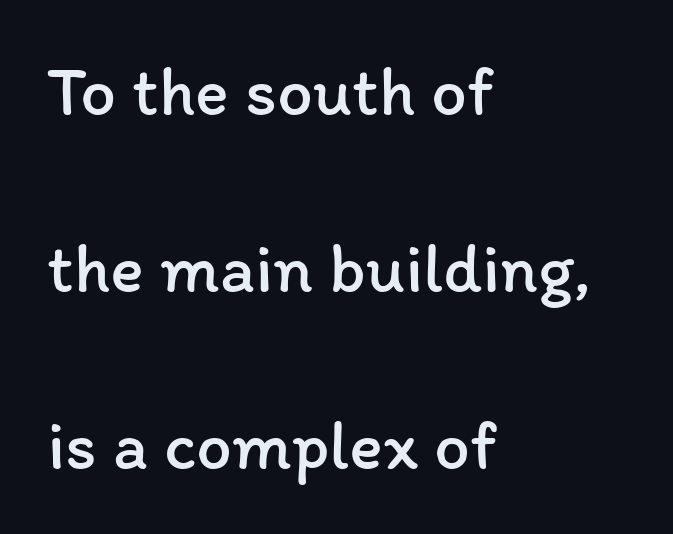
Q: Is the text bold? A: No.
Q: Is the text italic (slanted)? A: No, it is upright.
Q: Is the text underlined? A: No.
Q: How is the paragraph aligned? A: Left-aligned.
Q: Is the spacing between letters normal or unusually wide? A: Normal.
Q: Is the spacing between lines tight, normal or loose? A: Loose.
Q: Width (condensed, normal, or wide)? A: Normal.
Q: Stroke contrast? A: Low.
Q: x-height? A: Medium.
Q: Monospaced? A: No.
